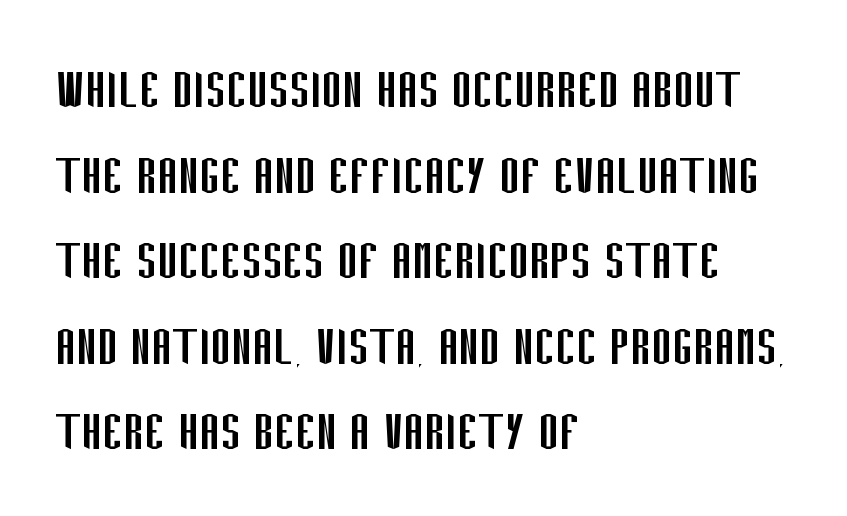
The image shows 62 px regular-weight, condensed sans-serif type, upright; set left-aligned, normal line spacing (1.38x), normal letter spacing, not underlined; low stroke contrast and a large x-height.
